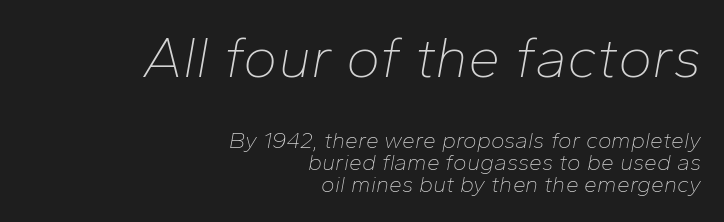
Q: Is the text bold? A: No.
Q: Is the text italic (slanted)? A: Yes, it leans right by about 10 degrees.
Q: Is the text underlined? A: No.
Q: How is the paragraph aligned? A: Right-aligned.
Q: Is the spacing between letters normal or unusually wide? A: Normal.
Q: Is the spacing between lines tight, normal or loose? A: Tight.
Q: Which block of text is set in a larger size, the first (top) or the second (bottom)? A: The first (top) one.
Q: Width (condensed, normal, or wide)? A: Normal.
Q: Stroke contrast? A: Low.
Q: x-height? A: Medium.
Q: Monospaced? A: No.
